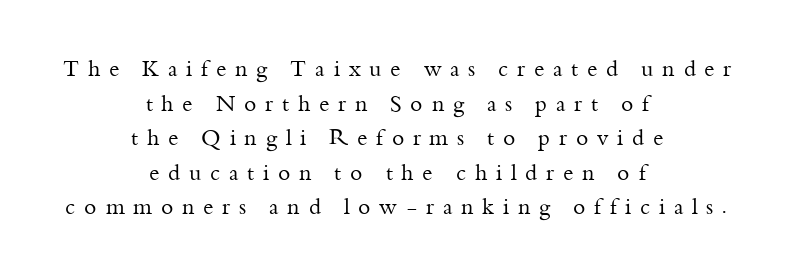
The type is letterspaced generously, with wide tracking. Bold? No — there's no thickening of the strokes. Regarding leading, the lines here are spaced in the standard way. The letters stand straight up with perfectly vertical stems.
